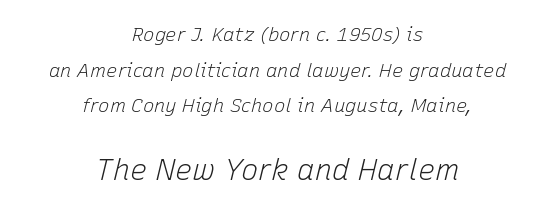
Q: Is the text bold? A: No.
Q: Is the text italic (slanted)? A: Yes, it leans right by about 15 degrees.
Q: Is the text underlined? A: No.
Q: How is the paragraph aligned? A: Centered.
Q: Is the spacing between letters normal or unusually wide? A: Normal.
Q: Which block of text is set in a larger size, the first (top) or the second (bottom)? A: The second (bottom) one.
Q: Width (condensed, normal, or wide)? A: Normal.
Q: Stroke contrast? A: Low.
Q: x-height? A: Medium.
Q: Monospaced? A: No.
